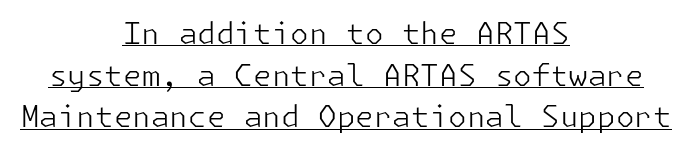
The image shows 30 px light sans-serif type, upright; set centered, normal line spacing (1.39x), normal letter spacing, underlined; low stroke contrast and a medium x-height.
